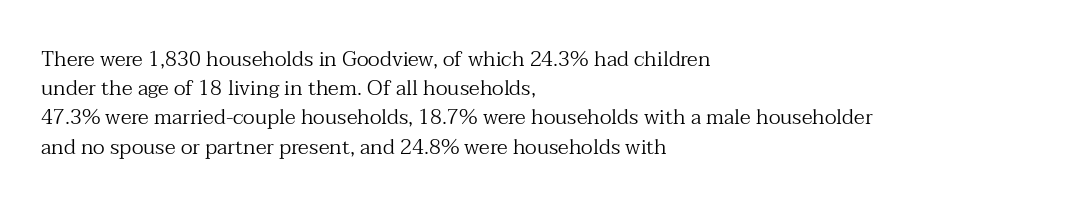
The image shows 21 px text type, upright; set left-aligned, normal line spacing (1.39x), normal letter spacing, not underlined.
